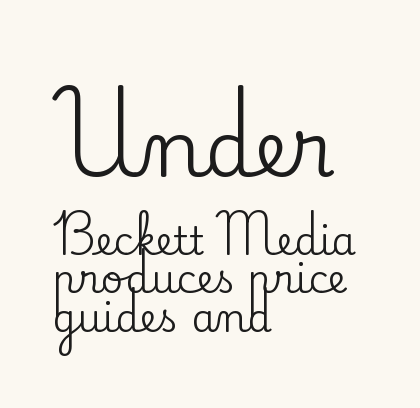
Q: Is the text italic (slanted)? A: No, it is upright.
Q: Is the typeface a serif or a sans-serif typeface? A: Serif.
Q: Is the text underlined? A: No.
Q: How is the paragraph aligned? A: Left-aligned.
Q: Is the spacing between letters normal or unusually wide? A: Normal.
Q: Is the spacing between lines tight, normal or loose? A: Tight.
Q: Which block of text is set in a larger size, the first (top) or the second (bottom)? A: The first (top) one.
Q: Width (condensed, normal, or wide)? A: Normal.
Q: Stroke contrast? A: Low.
Q: x-height? A: Small.
Q: Monospaced? A: No.
